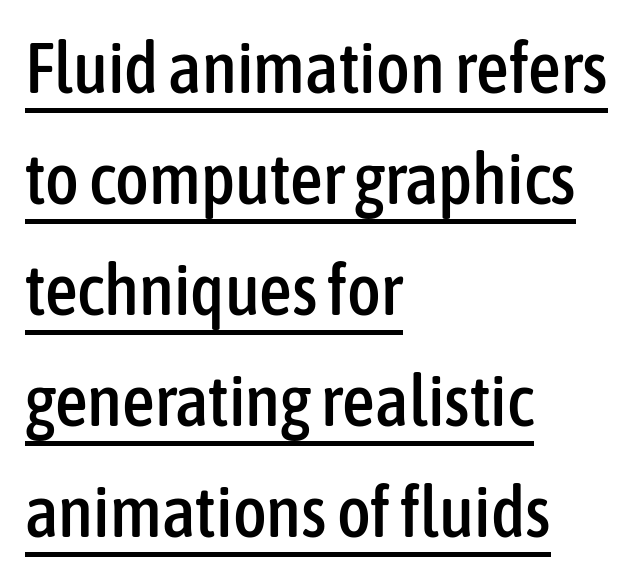
{"serif": "no", "italic": "no", "width": "condensed", "stroke_contrast": "low", "x_height": "medium", "monospaced": "no", "underline": "yes", "align": "left", "line_spacing": "normal", "line_spacing_ratio": 1.54, "letter_spacing": "normal", "letter_spacing_em": 0.0, "glyph_px": 72}
